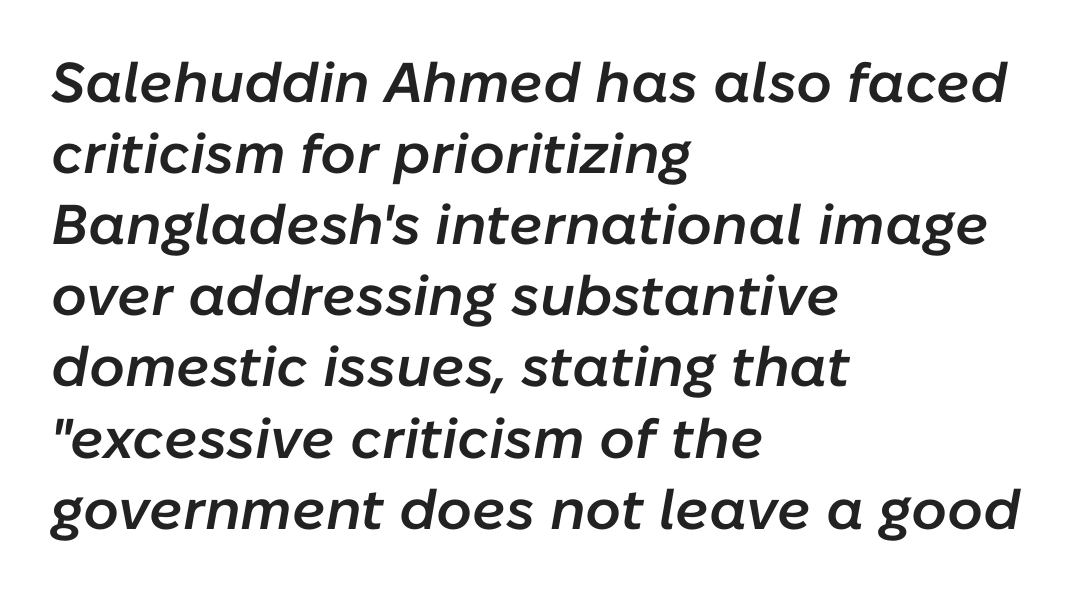
Q: Is the text bold? A: Semi-bold.
Q: Is the text italic (slanted)? A: Yes, it leans right by about 10 degrees.
Q: Is the text underlined? A: No.
Q: How is the paragraph aligned? A: Left-aligned.
Q: Is the spacing between letters normal or unusually wide? A: Normal.
Q: Is the spacing between lines tight, normal or loose? A: Normal.
Q: Width (condensed, normal, or wide)? A: Normal.
Q: Stroke contrast? A: Low.
Q: x-height? A: Medium.
Q: Monospaced? A: No.
